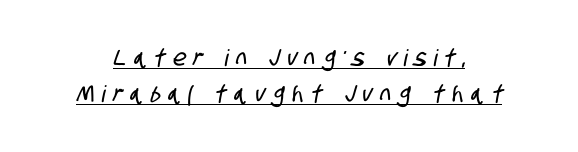
Like a heading marked for emphasis, these lines bear an underscore. You could only call the tracking loose — the letters float apart. This block has exactly the height ordinary leading produces.
